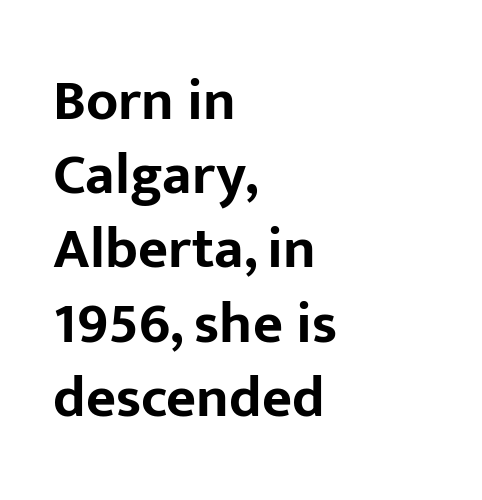
Students, observe: this is what conventionally led text looks like. Is there any slant? The stems are plumb. The space beneath each line is pristine and unruled. Nothing sits at the stroke ends, so this counts as sans-serif.
